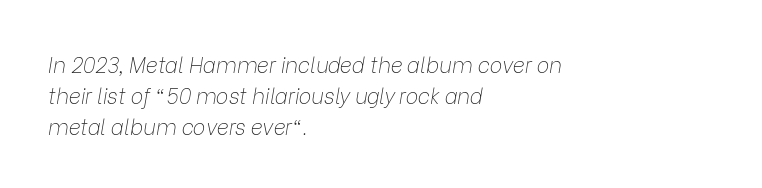
Vertical spacing — default. Vertical stems look standard width or narrower in stroke. Observe the ordinary spacing: letters are neighbours, not strangers. Only glyphs here, with clear space below each row.
